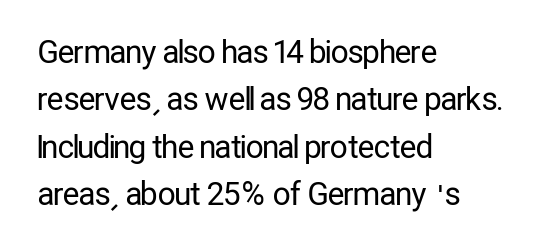
{"serif": "no", "italic": "no", "bold": "no", "weight": "regular", "width": "condensed", "stroke_contrast": "low", "x_height": "medium", "monospaced": "no", "underline": "no", "align": "left", "line_spacing": "normal", "line_spacing_ratio": 1.53, "letter_spacing": "normal", "letter_spacing_em": 0.0, "glyph_px": 31}
